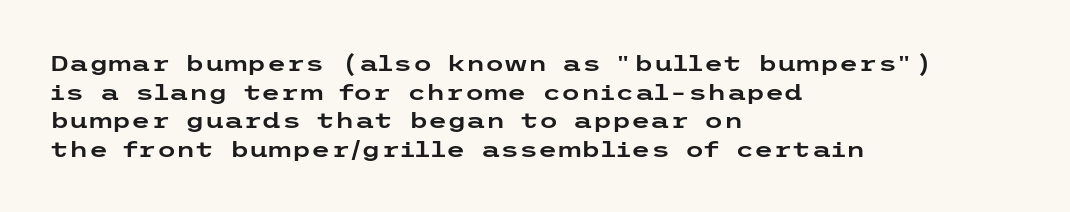
The image shows 22 px text type, upright; set left-aligned, normal line spacing (1.3x), normal letter spacing, not underlined.
